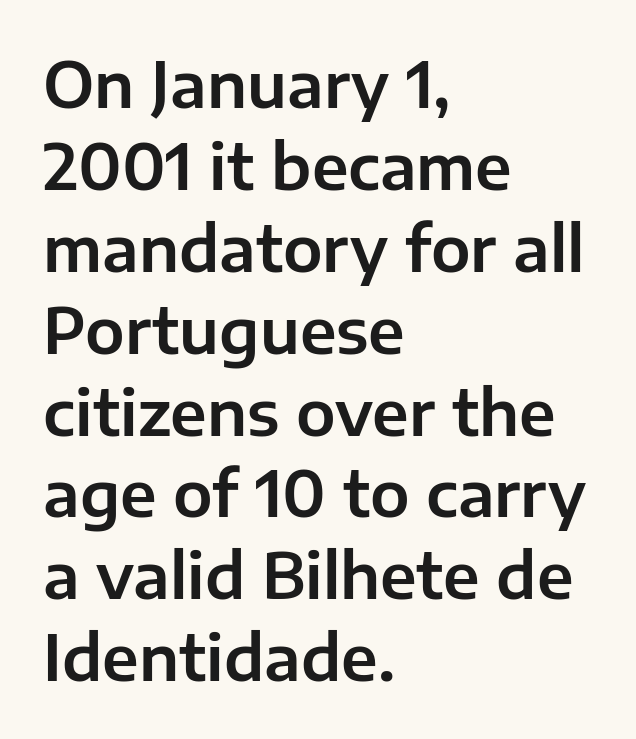
The image shows 63 px sans-serif type, upright; set left-aligned, normal line spacing (1.3x), normal letter spacing, not underlined; low stroke contrast and a medium x-height.
